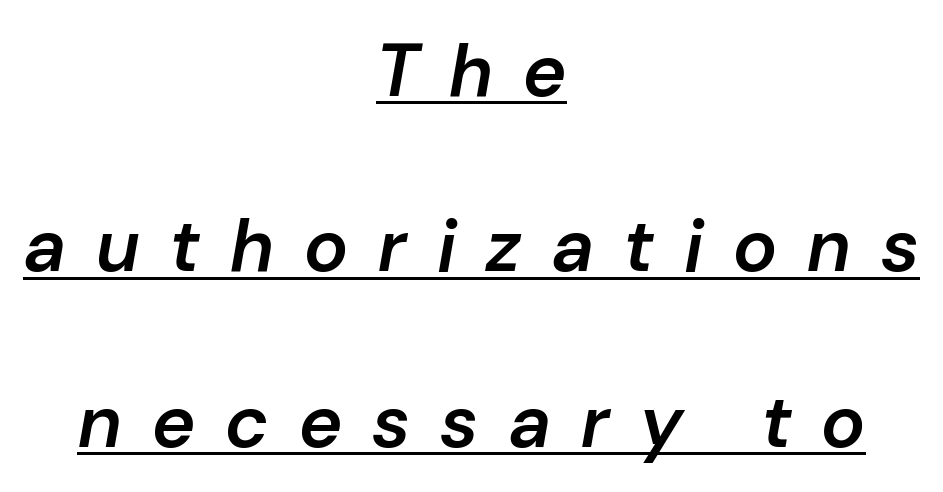
The image shows 74 px semibold type, italic (leaning right); set centered, loose line spacing (2.37x), unusually wide letter spacing (+0.41 em), underlined; low stroke contrast and a medium x-height.
